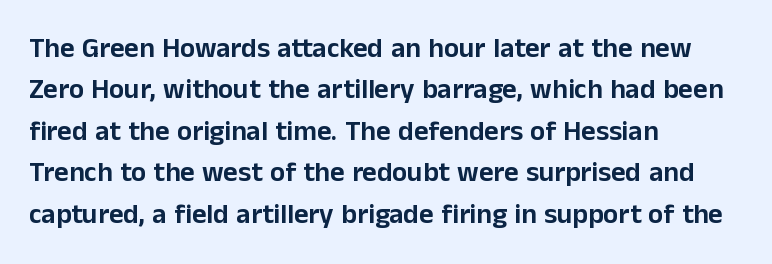
{"serif": "no", "italic": "no", "width": "normal", "stroke_contrast": "low", "x_height": "medium", "monospaced": "no", "underline": "no", "align": "left", "line_spacing": "normal", "line_spacing_ratio": 1.48, "letter_spacing": "normal", "letter_spacing_em": 0.0, "glyph_px": 28}
